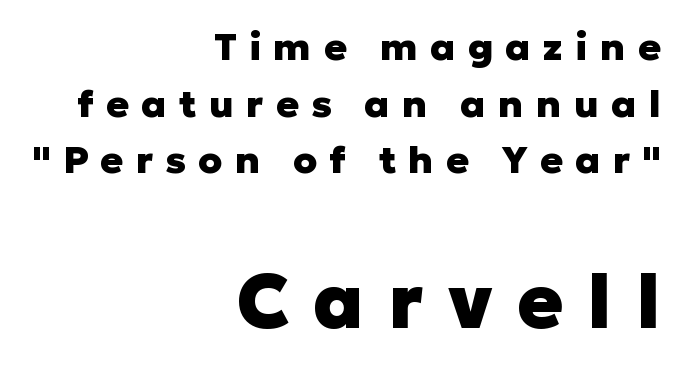
Q: Is the text bold? A: Yes.
Q: Is the text italic (slanted)? A: No, it is upright.
Q: Is the typeface a serif or a sans-serif typeface? A: Sans-serif.
Q: Is the text underlined? A: No.
Q: How is the paragraph aligned? A: Right-aligned.
Q: Is the spacing between letters normal or unusually wide? A: Unusually wide.
Q: Is the spacing between lines tight, normal or loose? A: Normal.
Q: Which block of text is set in a larger size, the first (top) or the second (bottom)? A: The second (bottom) one.
Q: Width (condensed, normal, or wide)? A: Normal.
Q: Stroke contrast? A: Low.
Q: x-height? A: Medium.
Q: Monospaced? A: No.
